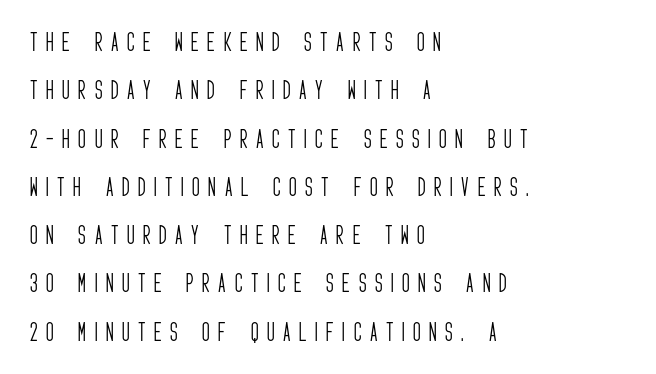
Q: Is the text bold? A: No.
Q: Is the text italic (slanted)? A: No, it is upright.
Q: Is the text underlined? A: No.
Q: How is the paragraph aligned? A: Left-aligned.
Q: Is the spacing between letters normal or unusually wide? A: Unusually wide.
Q: Is the spacing between lines tight, normal or loose? A: Loose.
